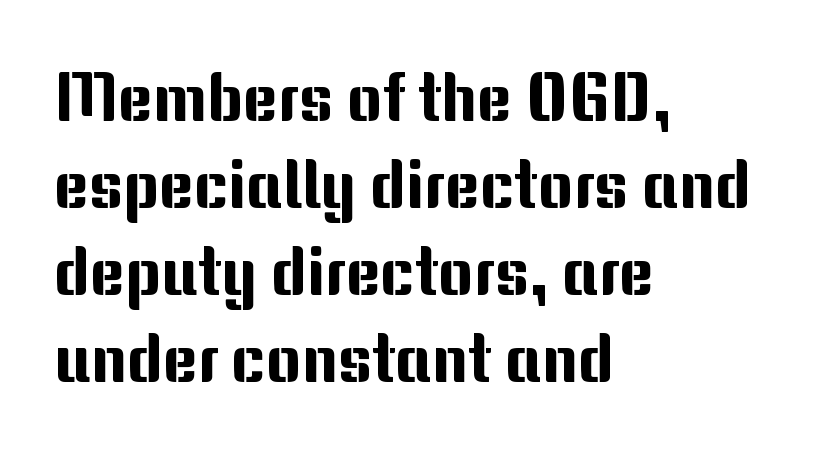
The image shows 67 px sans-serif type, upright; set left-aligned, normal line spacing (1.3x), normal letter spacing, not underlined; medium stroke contrast and a medium x-height.
